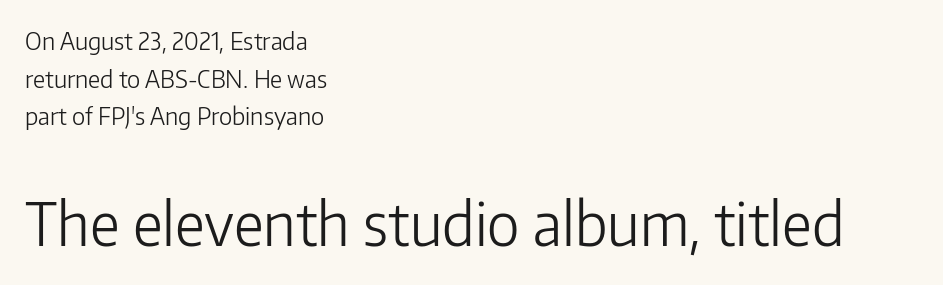
The image shows 59 px light sans-serif type, upright; set left-aligned, normal line spacing (1.57x), normal letter spacing, not underlined; the second (bottom) block is 2.46x larger; low stroke contrast and a medium x-height.
